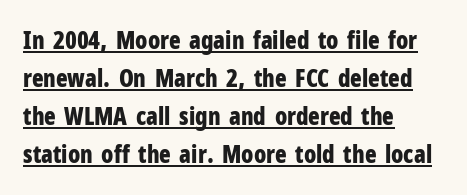
{"italic": "no", "bold": "yes", "underline": "yes", "align": "left", "line_spacing": "normal", "line_spacing_ratio": 1.59, "letter_spacing": "normal", "letter_spacing_em": 0.0, "glyph_px": 24}
